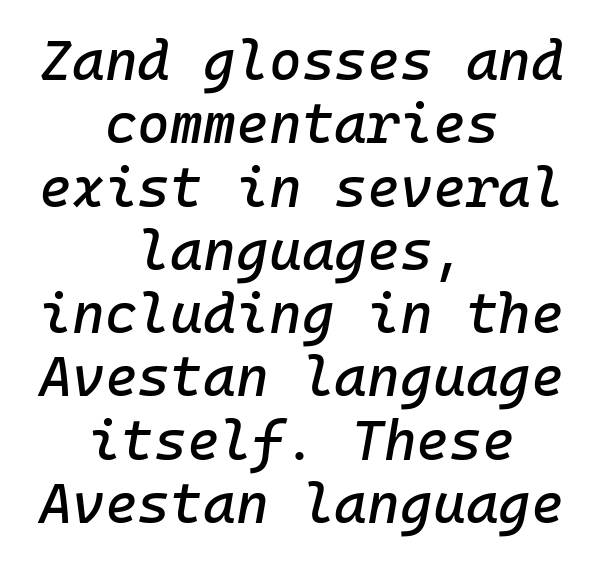
{"italic": "yes", "lean": "right", "slant_degrees": 10, "width": "normal", "stroke_contrast": "low", "x_height": "medium", "monospaced": "yes", "underline": "no", "align": "center", "line_spacing": "tight", "line_spacing_ratio": 1.13, "letter_spacing": "normal", "letter_spacing_em": 0.0, "glyph_px": 56}
